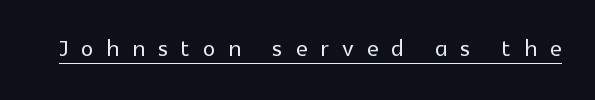
Q: Is the text italic (slanted)? A: No, it is upright.
Q: Is the typeface a serif or a sans-serif typeface? A: Sans-serif.
Q: Is the text underlined? A: Yes.
Q: Is the spacing between letters normal or unusually wide? A: Unusually wide.
Q: Width (condensed, normal, or wide)? A: Normal.
Q: x-height? A: Medium.
Q: Monospaced? A: No.
